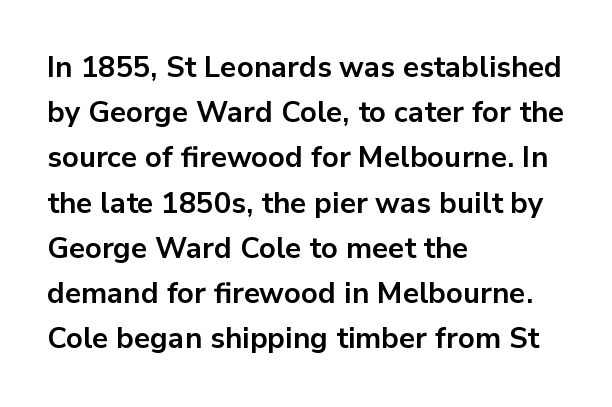
The image shows 29 px bold sans-serif type, upright; set left-aligned, normal line spacing (1.56x), normal letter spacing, not underlined; low stroke contrast and a medium x-height.
